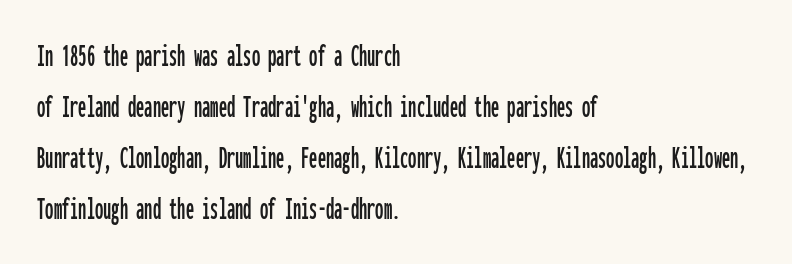
The image shows 33 px condensed sans-serif type, upright, monospaced; set left-aligned, normal line spacing (1.55x), normal letter spacing, not underlined; low stroke contrast and a medium x-height.
